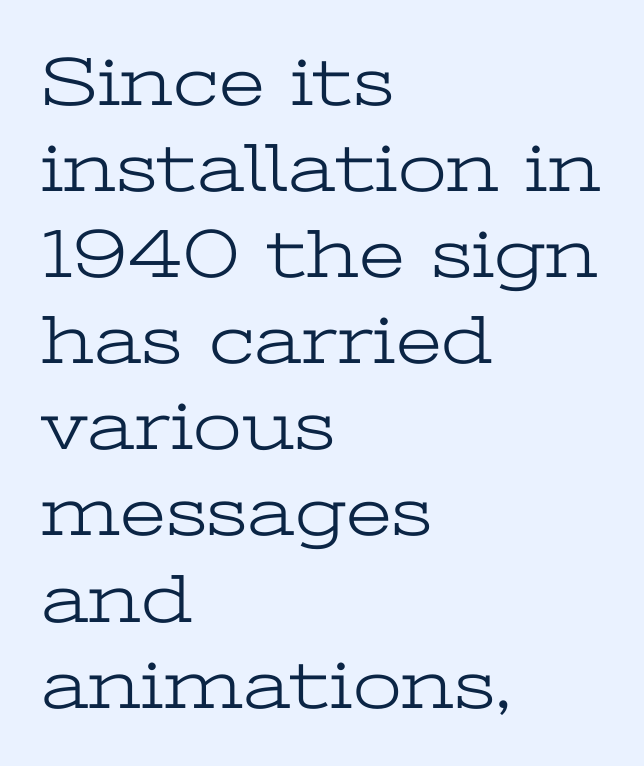
Heaviness? Minimal to ordinary, like unemphasized prose. Each letter's strokes conclude with small projecting serifs. Caption: standard tracking, unaltered. Line starts are locked; line ends wander.
